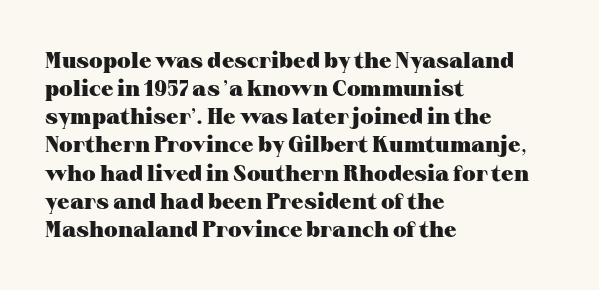
The image shows 22 px bold type, upright; set left-aligned, normal line spacing (1.28x), normal letter spacing, not underlined.
